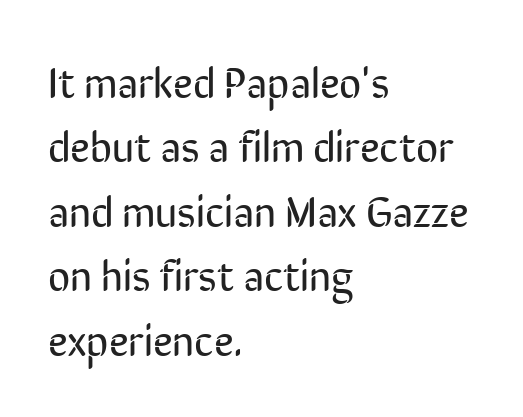
The image shows 43 px regular-weight, condensed sans-serif type, upright; set left-aligned, normal line spacing (1.5x), normal letter spacing, not underlined; low stroke contrast and a medium x-height.
